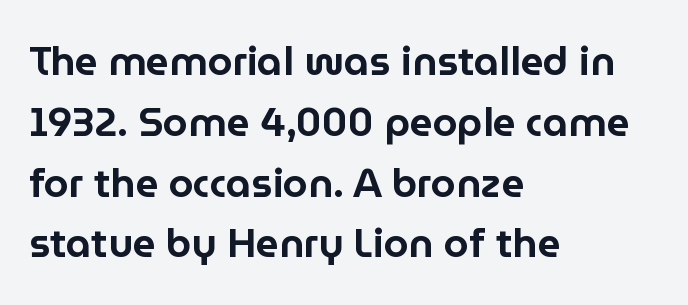
Q: Is the text italic (slanted)? A: No, it is upright.
Q: Is the typeface a serif or a sans-serif typeface? A: Sans-serif.
Q: Is the text underlined? A: No.
Q: How is the paragraph aligned? A: Left-aligned.
Q: Is the spacing between letters normal or unusually wide? A: Normal.
Q: Is the spacing between lines tight, normal or loose? A: Normal.
Q: Width (condensed, normal, or wide)? A: Normal.
Q: Stroke contrast? A: Low.
Q: x-height? A: Medium.
Q: Monospaced? A: No.
